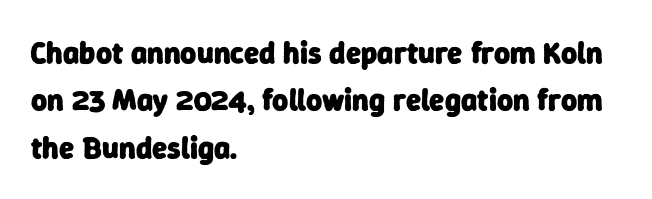
This sample uses plain, unmodified letter spacing. Classification — sans serif. The passage shown is typed in a proportional face where columns would drift. Caption: multi-line text, flush left, ragged right. The passage shown is not underscored anywhere. Is the type bold? Yes — the strokes are clearly thick and heavy.
